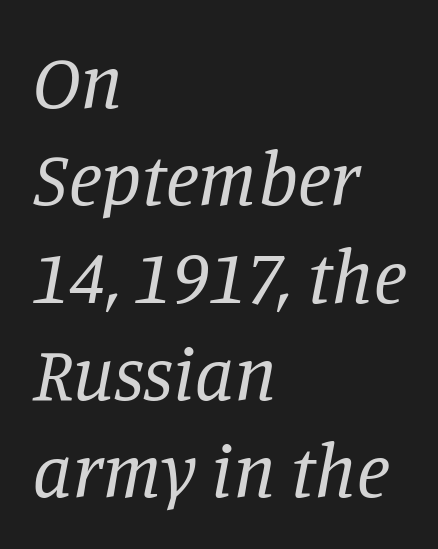
The image shows 76 px regular-weight serif type, italic (leaning right); set left-aligned, normal line spacing (1.28x), normal letter spacing, not underlined; low stroke contrast and a large x-height.
